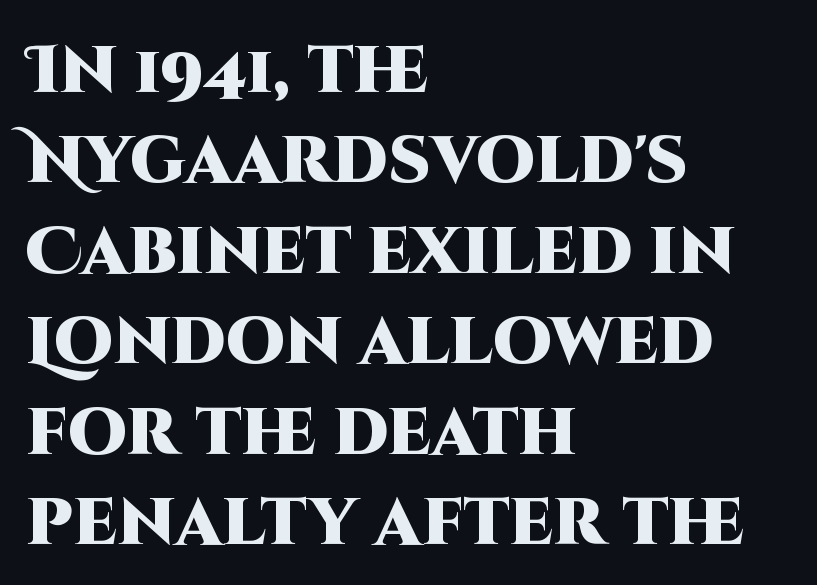
The image shows 66 px heavy sans-serif type, upright; set left-aligned, normal line spacing (1.37x), normal letter spacing, not underlined; high stroke contrast and a large x-height.
